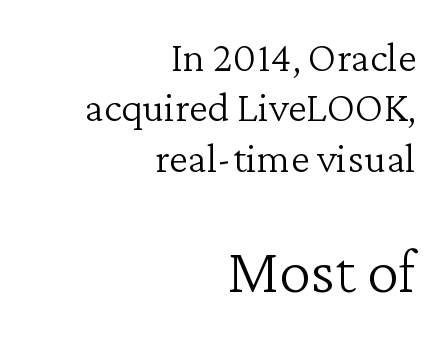
The image shows 64 px light serif type, upright; set right-aligned, line spacing 1.17x, normal letter spacing, not underlined; the second (bottom) block is 1.49x larger; low stroke contrast and a medium x-height.
